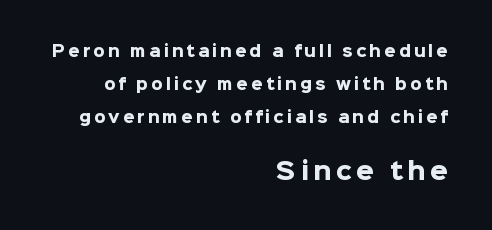
{"italic": "no", "bold": "yes", "underline": "no", "align": "right", "line_spacing": "loose", "line_spacing_ratio": 2.2, "larger_block": "second", "size_ratio": 1.53, "glyph_px": 23}
